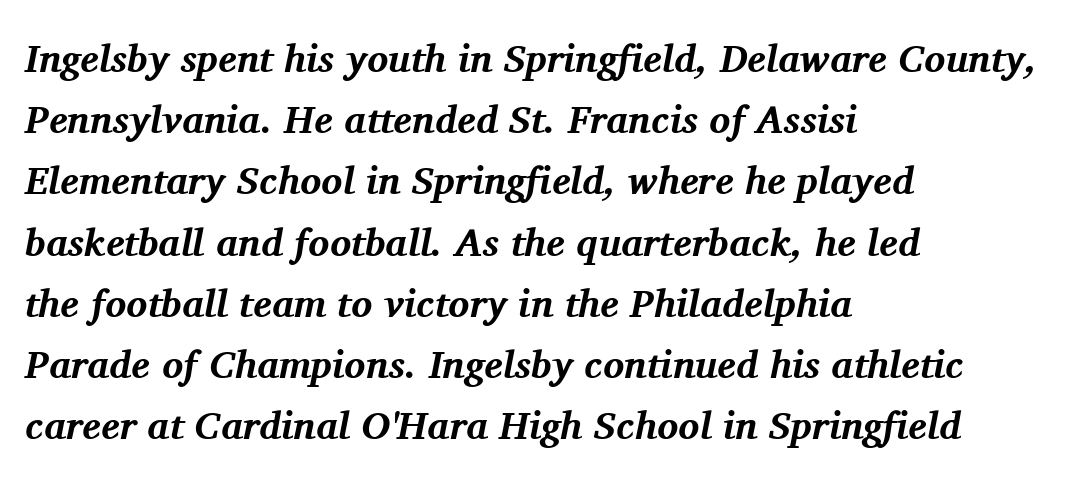
Q: Is the text bold? A: Yes.
Q: Is the text italic (slanted)? A: Yes, it leans right by about 11 degrees.
Q: Is the typeface a serif or a sans-serif typeface? A: Serif.
Q: Is the text underlined? A: No.
Q: How is the paragraph aligned? A: Left-aligned.
Q: Is the spacing between letters normal or unusually wide? A: Normal.
Q: Is the spacing between lines tight, normal or loose? A: Normal.
Q: Width (condensed, normal, or wide)? A: Normal.
Q: Stroke contrast? A: Medium.
Q: x-height? A: Medium.
Q: Monospaced? A: No.
